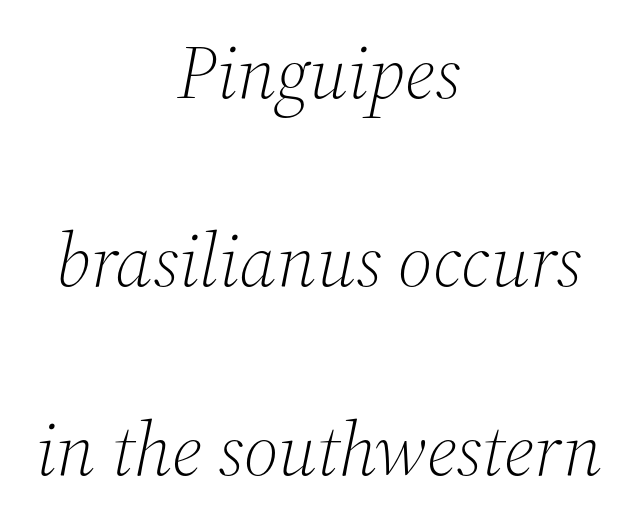
{"serif": "yes", "italic": "yes", "lean": "right", "slant_degrees": 12, "bold": "no", "weight": "light", "width": "normal", "stroke_contrast": "medium", "x_height": "medium", "monospaced": "no", "underline": "no", "align": "center", "line_spacing": "loose", "line_spacing_ratio": 2.48, "letter_spacing": "normal", "letter_spacing_em": 0.0, "glyph_px": 76}
